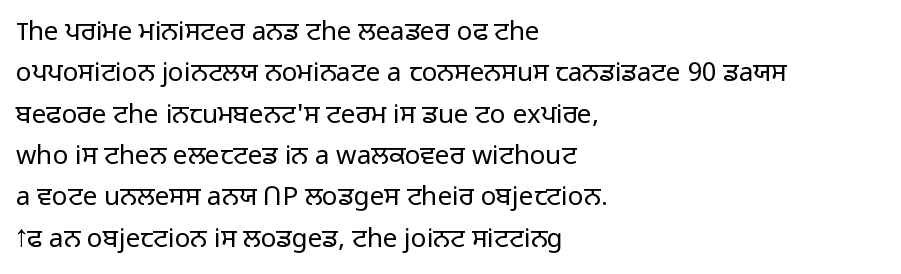
Each stroke keeps to a modest, everyday thickness or less. Whoever set this chose a conventional vertical rhythm. Caption: multi-line text, flush left, ragged right. Underlining? Definitely not there.
